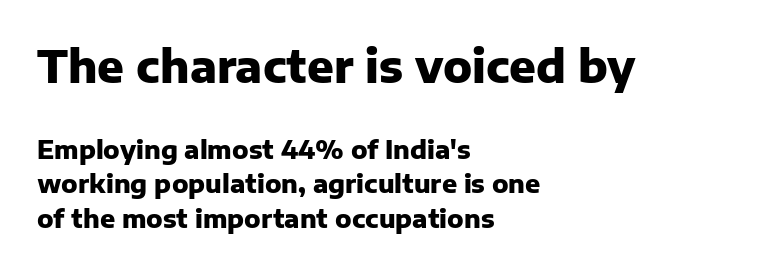
Q: Is the text bold? A: Yes.
Q: Is the text italic (slanted)? A: No, it is upright.
Q: Is the typeface a serif or a sans-serif typeface? A: Sans-serif.
Q: Is the text underlined? A: No.
Q: How is the paragraph aligned? A: Left-aligned.
Q: Is the spacing between letters normal or unusually wide? A: Normal.
Q: Is the spacing between lines tight, normal or loose? A: Normal.
Q: Which block of text is set in a larger size, the first (top) or the second (bottom)? A: The first (top) one.
Q: Width (condensed, normal, or wide)? A: Normal.
Q: Stroke contrast? A: Low.
Q: x-height? A: Medium.
Q: Monospaced? A: No.
